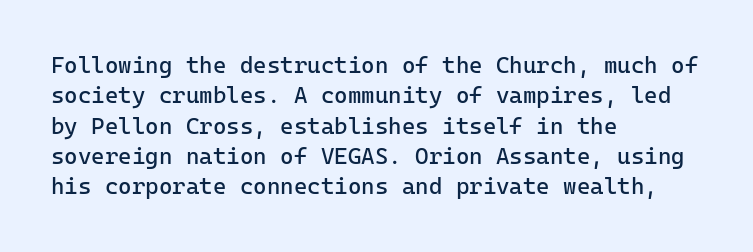
Q: Is the text bold? A: No.
Q: Is the text italic (slanted)? A: No, it is upright.
Q: Is the text underlined? A: No.
Q: How is the paragraph aligned? A: Left-aligned.
Q: Is the spacing between letters normal or unusually wide? A: Normal.
Q: Is the spacing between lines tight, normal or loose? A: Normal.
